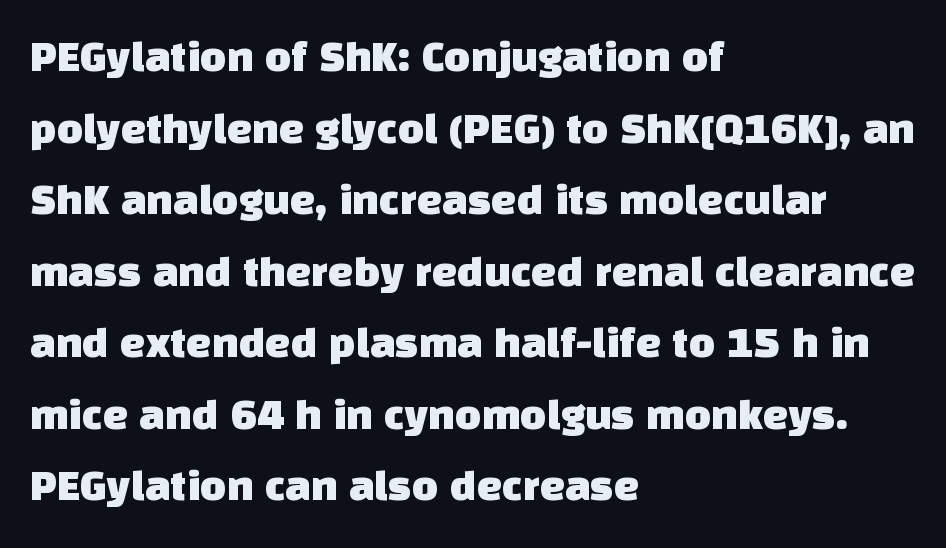
{"serif": "no", "width": "normal", "stroke_contrast": "low", "x_height": "large", "monospaced": "no", "underline": "no", "align": "left", "line_spacing": "normal", "line_spacing_ratio": 1.59, "letter_spacing": "normal", "letter_spacing_em": 0.0, "glyph_px": 45}
